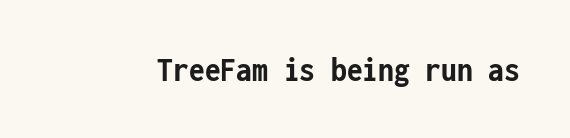
{"serif": "no", "italic": "no", "bold": "yes", "weight": "semibold", "width": "condensed", "stroke_contrast": "low", "x_height": "medium", "monospaced": "yes", "underline": "no", "letter_spacing": "normal", "letter_spacing_em": 0.0, "glyph_px": 36}
